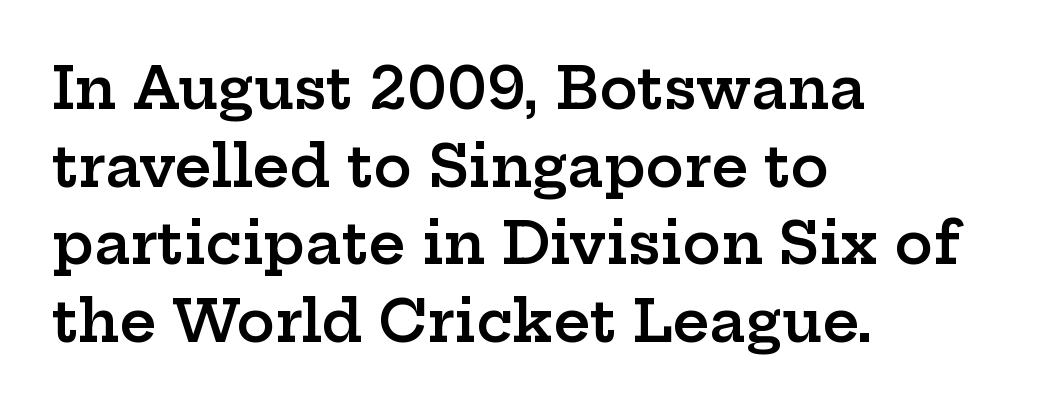
The specimen reads as upright at a glance. Quick note: underline off. The lines sit at an ordinary, default distance from one another. Do the characters align in a grid? No, the font is proportional. A fair bit of extra ink — the face is semibold, not bold.
